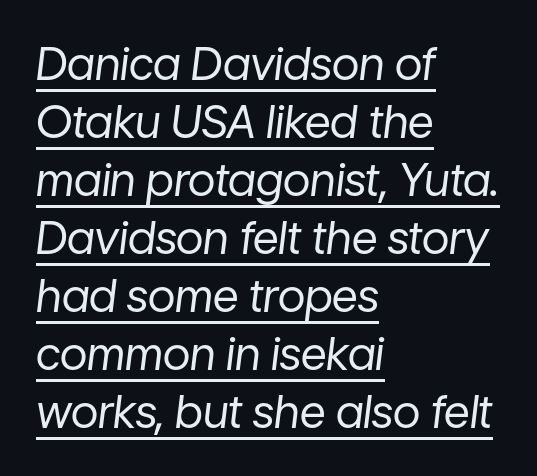
{"italic": "yes", "lean": "right", "slant_degrees": 7, "bold": "no", "weight": "regular", "width": "normal", "stroke_contrast": "low", "x_height": "medium", "monospaced": "no", "underline": "yes", "align": "left", "line_spacing": "normal", "line_spacing_ratio": 1.29, "letter_spacing": "normal", "letter_spacing_em": 0.0, "glyph_px": 45}
